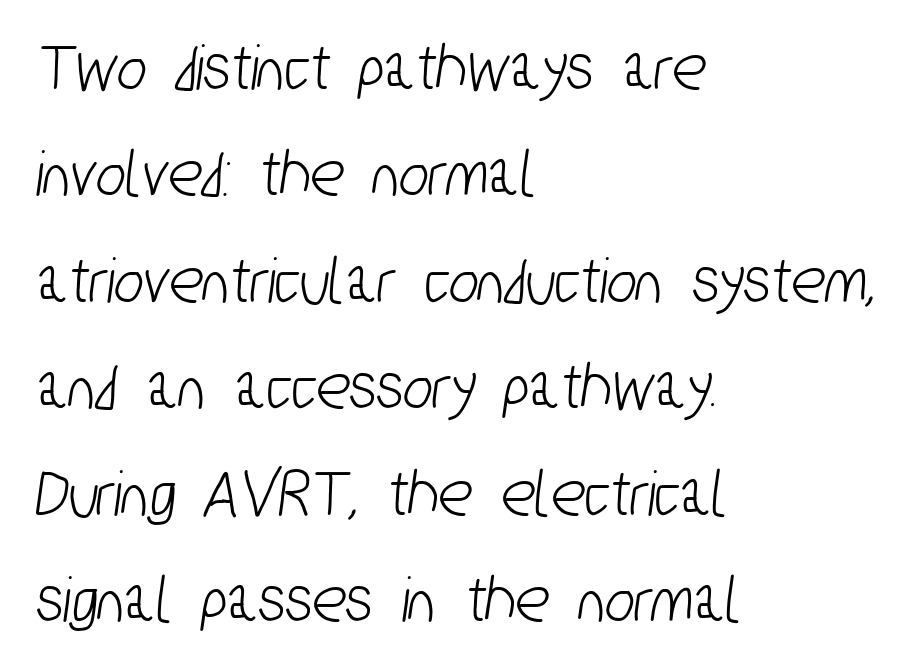
{"serif": "no", "width": "condensed", "stroke_contrast": "low", "x_height": "medium", "monospaced": "no", "underline": "no", "align": "left", "line_spacing": "normal", "line_spacing_ratio": 1.52, "letter_spacing": "normal", "letter_spacing_em": 0.0, "glyph_px": 70}
